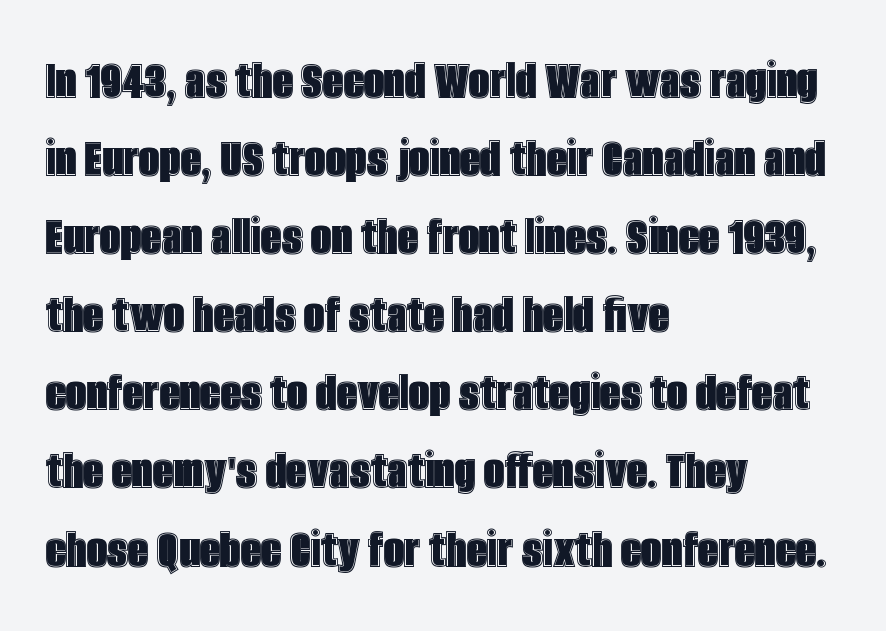
The image shows 57 px condensed type, upright; set left-aligned, normal line spacing (1.37x), normal letter spacing, not underlined; a large x-height.
